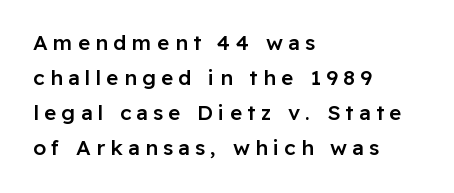
It's the straight-up-and-down kind of type. Does the copy run flush right? No — it runs flush left. The tracking reads as deliberately expanded to a designer's eye. This block has exactly the height ordinary leading produces. The face used here is a semibold: visibly heavier than regular, lighter than bold. The specimen omits any rule beneath the text block's lines.
